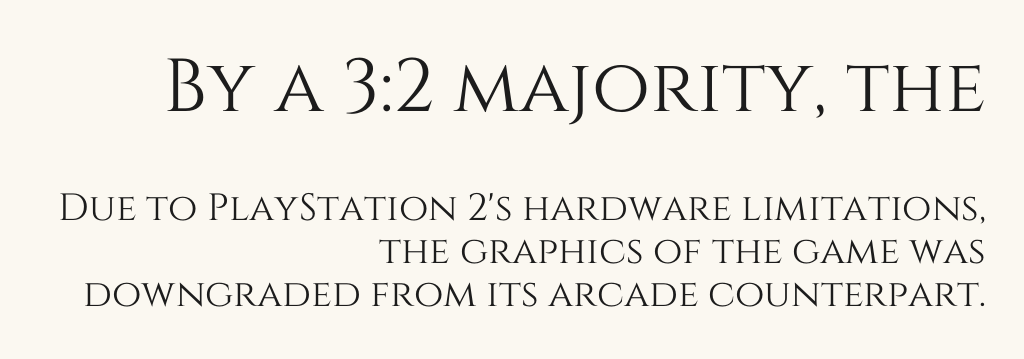
This is the regular roman posture of the typeface. The face used here is rendered with its standard letterfit. Each new line begins almost immediately beneath the previous one. Casual observation: everything's shoved over to the right. The initial chunk of copy outweighs the following chunk in type size. Descender tails drop into unmarked territory.
